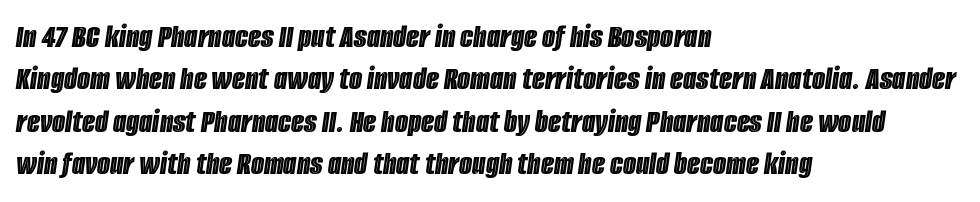
{"italic": "yes", "lean": "right", "slant_degrees": 8, "width": "condensed", "x_height": "large", "monospaced": "no", "underline": "no", "align": "left", "line_spacing": "normal", "line_spacing_ratio": 1.25, "letter_spacing": "normal", "letter_spacing_em": 0.0, "glyph_px": 34}
